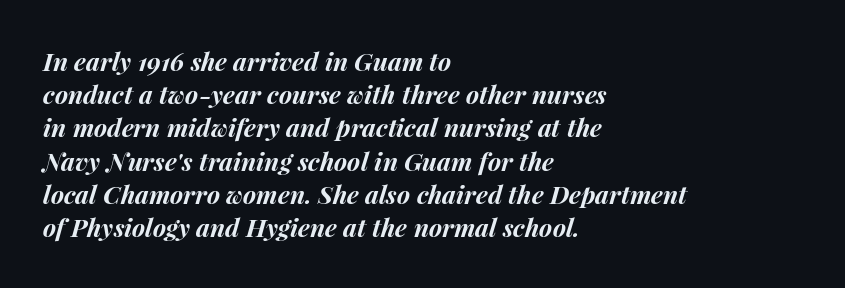
An italicized treatment has been applied to the whole sample. The tracking reads as untouched default to a designer's eye. The space between consecutive lines is moderate. The letters are bold, with thick, heavy strokes. Underlining? Definitely not there. Is the block centered? No — it sits flush against the left margin.
